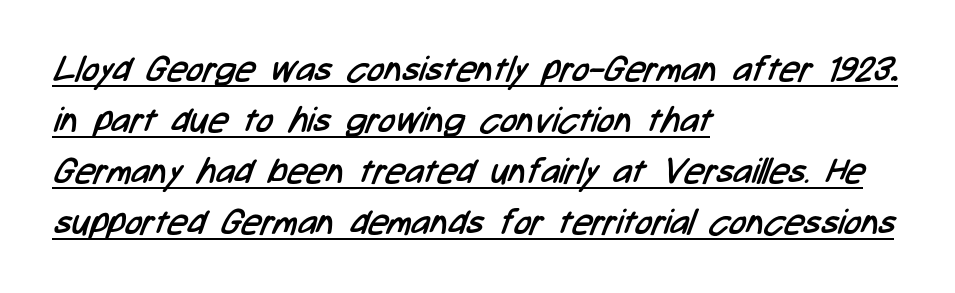
Q: Is the text bold? A: No.
Q: Is the typeface a serif or a sans-serif typeface? A: Sans-serif.
Q: Is the text underlined? A: Yes.
Q: How is the paragraph aligned? A: Left-aligned.
Q: Is the spacing between letters normal or unusually wide? A: Normal.
Q: Is the spacing between lines tight, normal or loose? A: Normal.
Q: Width (condensed, normal, or wide)? A: Condensed.
Q: Stroke contrast? A: Low.
Q: x-height? A: Medium.
Q: Monospaced? A: No.
